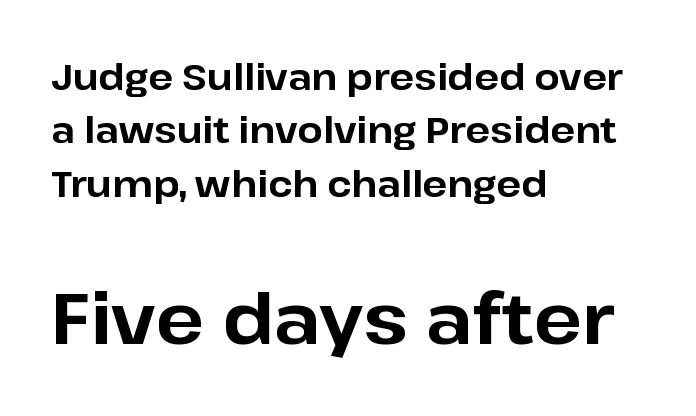
{"serif": "no", "italic": "no", "bold": "yes", "weight": "bold", "width": "normal", "stroke_contrast": "low", "x_height": "medium", "monospaced": "no", "underline": "no", "align": "left", "line_spacing": "normal", "line_spacing_ratio": 1.48, "letter_spacing": "normal", "letter_spacing_em": 0.0, "larger_block": "second", "size_ratio": 1.97, "glyph_px": 71}
